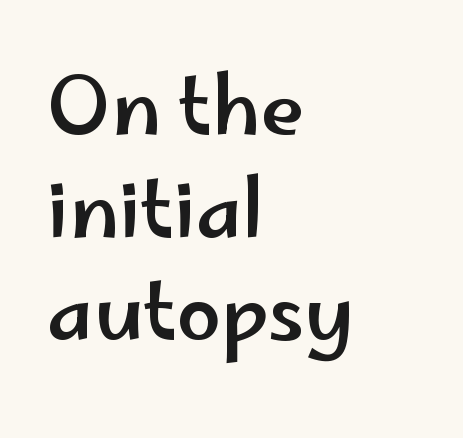
{"serif": "no", "italic": "no", "width": "wide", "stroke_contrast": "low", "x_height": "small", "monospaced": "no", "underline": "no", "align": "left", "line_spacing": "normal", "line_spacing_ratio": 1.3, "letter_spacing": "normal", "letter_spacing_em": 0.0, "glyph_px": 79}
